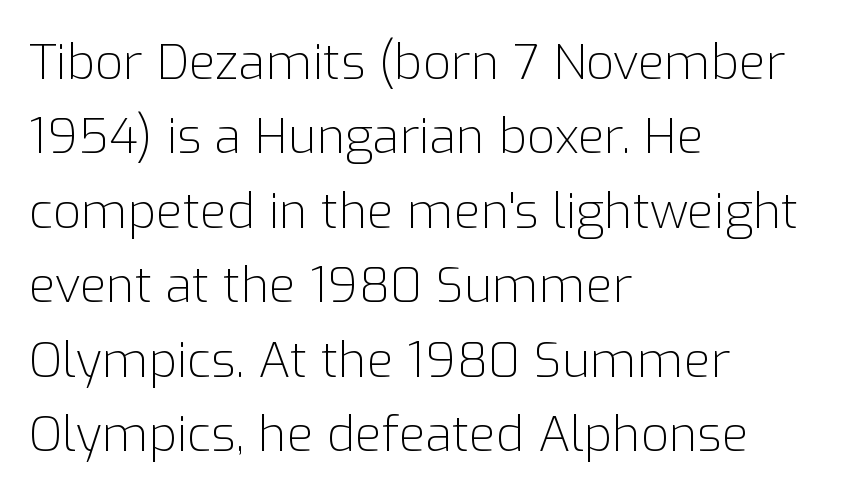
Q: Is the text bold? A: No.
Q: Is the text italic (slanted)? A: No, it is upright.
Q: Is the typeface a serif or a sans-serif typeface? A: Sans-serif.
Q: Is the text underlined? A: No.
Q: How is the paragraph aligned? A: Left-aligned.
Q: Is the spacing between letters normal or unusually wide? A: Normal.
Q: Is the spacing between lines tight, normal or loose? A: Normal.
Q: Width (condensed, normal, or wide)? A: Normal.
Q: Stroke contrast? A: Low.
Q: x-height? A: Medium.
Q: Monospaced? A: No.
